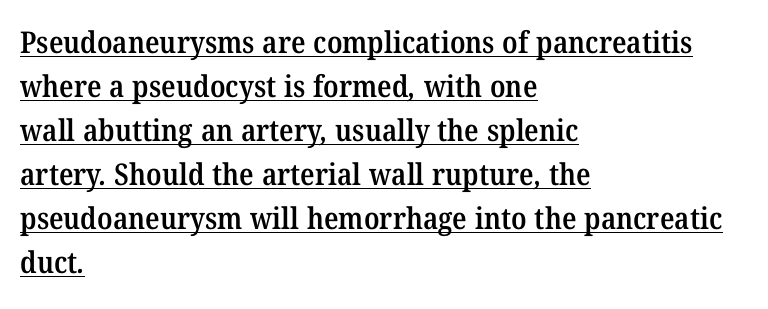
The rendering uses a semibold face; strokes are thickened but not to full bold. Line starts are locked; line ends wander. Baseline-to-baseline distance is the conventional proportion of letter height. Are there feet on the stems? There are — it's a serif. This rendering features underlined lettering. No extra tracking has been applied to these lines.
